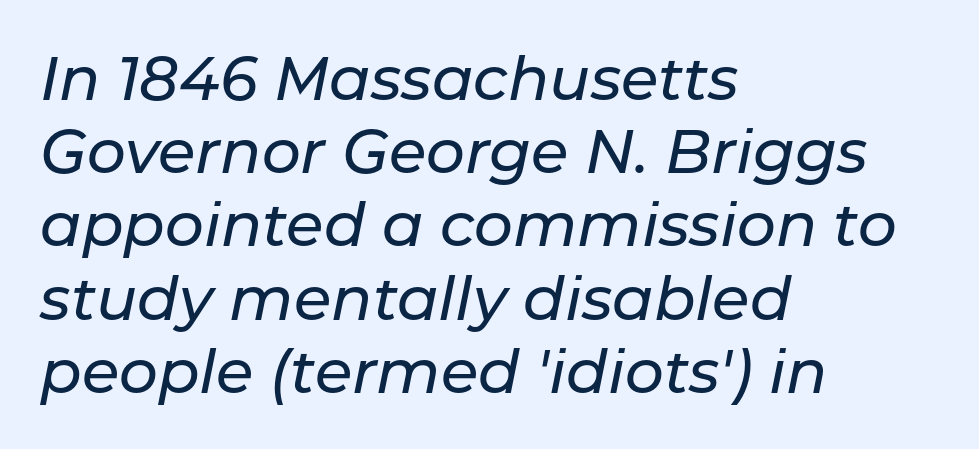
The image shows 61 px text type, italic (leaning right); set left-aligned, line spacing 1.2x, normal letter spacing, not underlined; low stroke contrast and a medium x-height.
